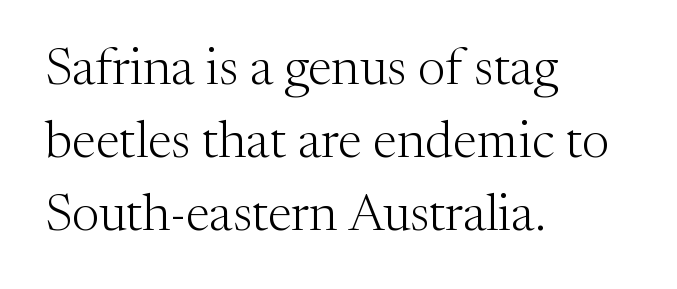
Any mark beneath the type? The region is blank. Character widths vary here, with narrow letters taking less room than wide ones. Regarding serifs, this sample has them. Teacher's note: observe the even left margin — that is flush-left alignment.
